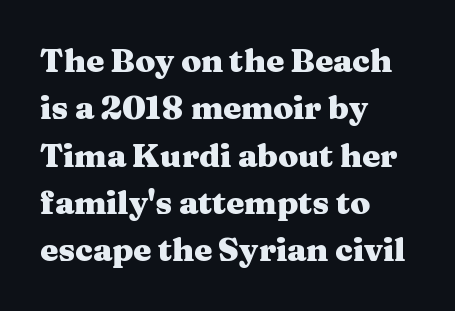
The image shows 32 px heavy, wide serif type, upright; set left-aligned, normal line spacing (1.48x), normal letter spacing, not underlined; medium stroke contrast and a medium x-height.
